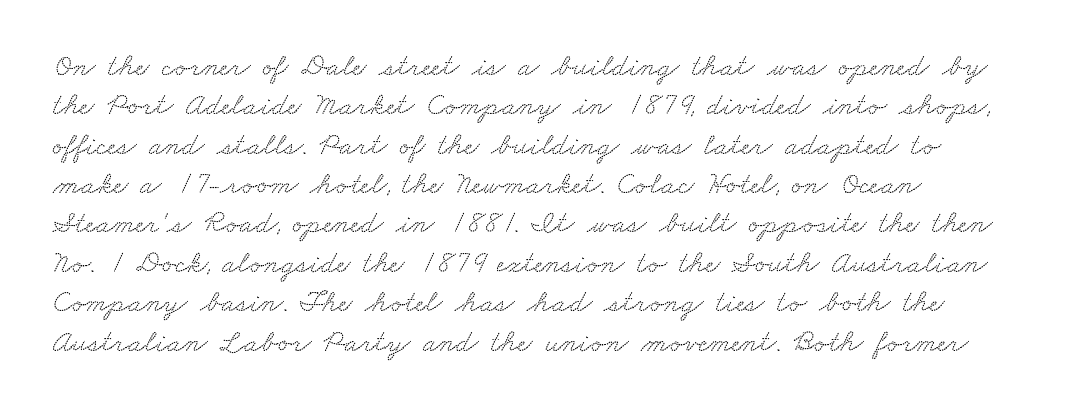
The ragged edge is on the right, which tells us the setting is flush left. Here the designer chose a conventional face with non-uniform glyph widths. Anything drawn beneath the words? Only blank space. Between one letter and the next there's only the usual sliver of space.
